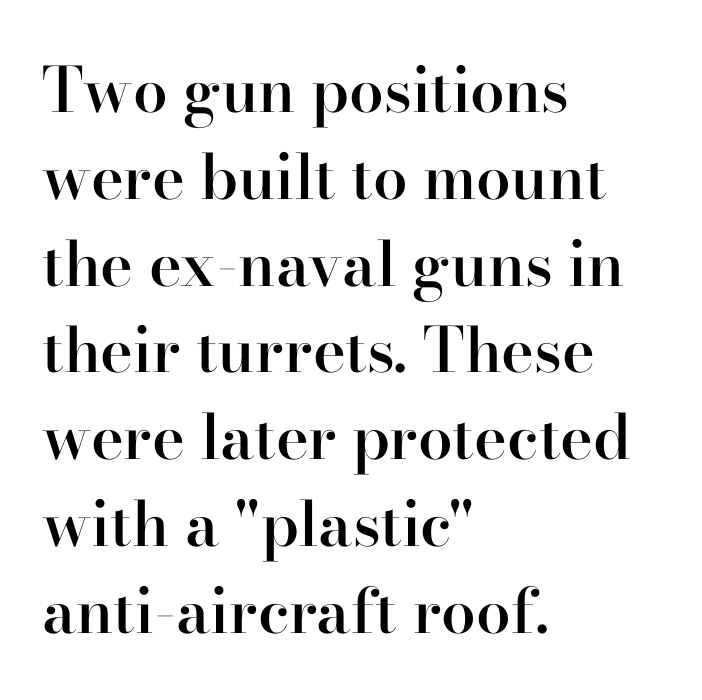
You can tell it's not italic because the verticals are truly vertical. Nobody drew a line under any word here. Think of a printed novel: that variable character pitch is what you see here. The line-height multiplier appears to be the usual default. Notice how the passage keeps a crisp vertical edge on the left only.
